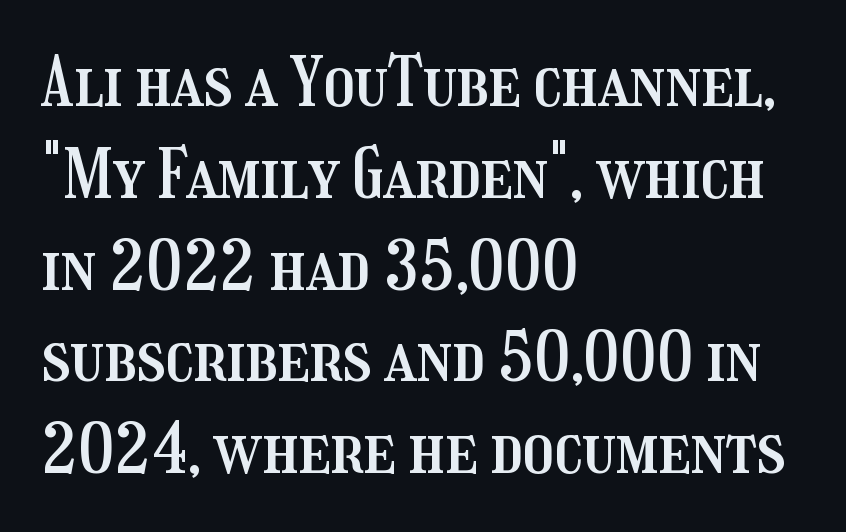
{"italic": "no", "width": "condensed", "stroke_contrast": "medium", "x_height": "medium", "monospaced": "no", "underline": "no", "align": "left", "line_spacing": "normal", "line_spacing_ratio": 1.35, "letter_spacing": "normal", "letter_spacing_em": 0.0, "glyph_px": 68}
